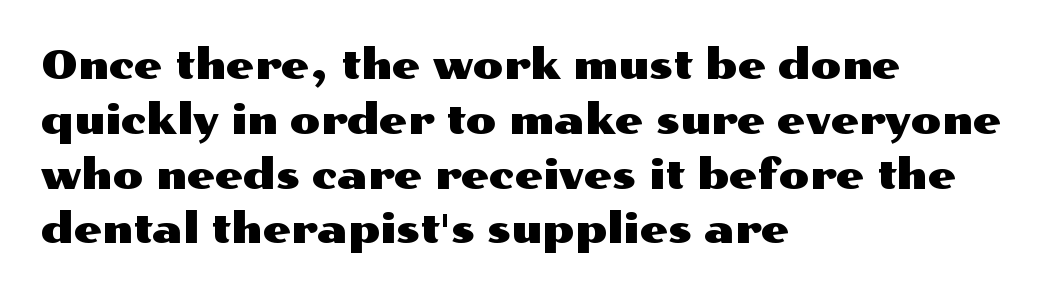
These lines keep a tight, regular rhythm from letter to letter. Honestly, there is no underline to notice here at all. This sample keeps an unexceptional amount of space between lines. The axis of the letterforms is exactly vertical. Font category for this specimen: sans-serif. The typesetter chose a ragged-right arrangement here.
